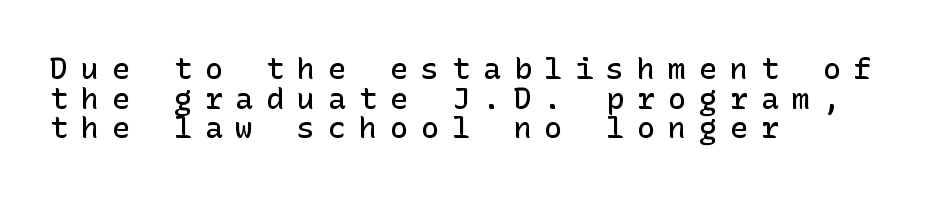
{"serif": "no", "italic": "no", "bold": "semi", "weight": "semibold", "width": "normal", "stroke_contrast": "low", "x_height": "medium", "underline": "no", "align": "left", "line_spacing": "tight", "line_spacing_ratio": 0.99, "letter_spacing": "wide", "letter_spacing_em": 0.43, "glyph_px": 30}
